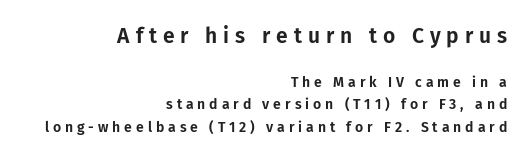
Q: Is the text italic (slanted)? A: No, it is upright.
Q: Is the text underlined? A: No.
Q: How is the paragraph aligned? A: Right-aligned.
Q: Is the spacing between letters normal or unusually wide? A: Unusually wide.
Q: Is the spacing between lines tight, normal or loose? A: Normal.
Q: Which block of text is set in a larger size, the first (top) or the second (bottom)? A: The first (top) one.
